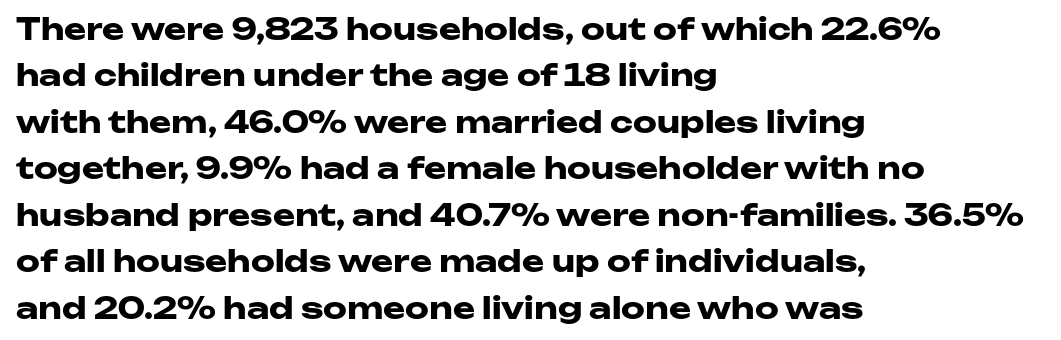
The image shows 30 px heavy, wide sans-serif type, upright; set left-aligned, normal line spacing (1.55x), normal letter spacing, not underlined; low stroke contrast and a medium x-height.
